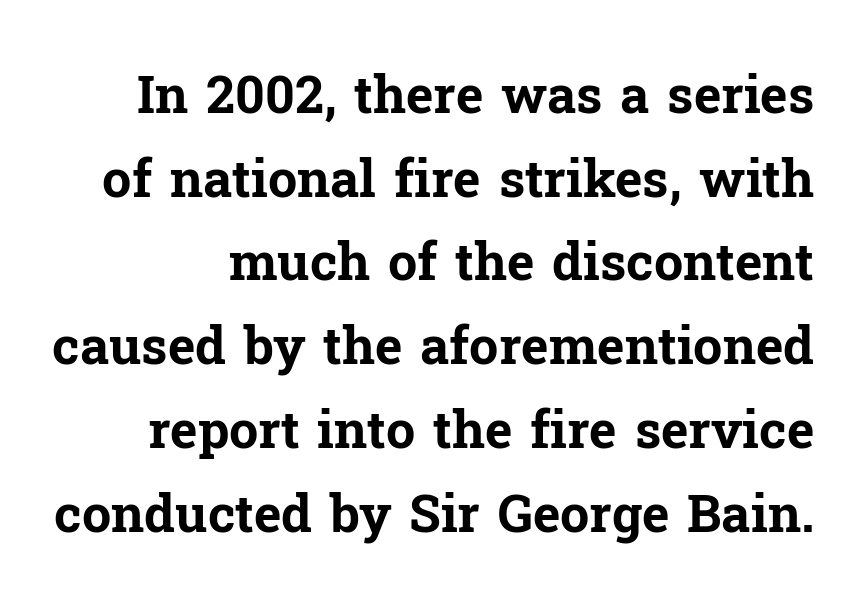
The image shows 52 px bold serif type, upright; set normal line spacing (1.61x), normal letter spacing, not underlined; low stroke contrast and a medium x-height.
